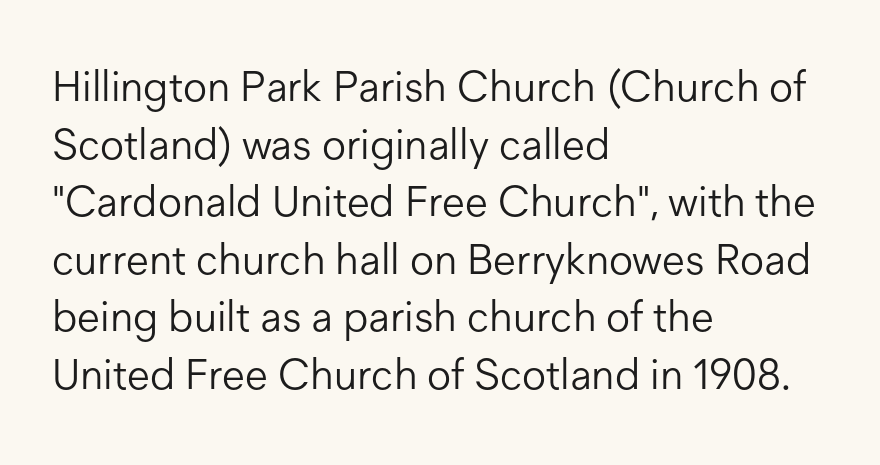
The image shows 42 px light sans-serif type, upright; set left-aligned, normal line spacing (1.37x), normal letter spacing, not underlined; low stroke contrast and a medium x-height.
